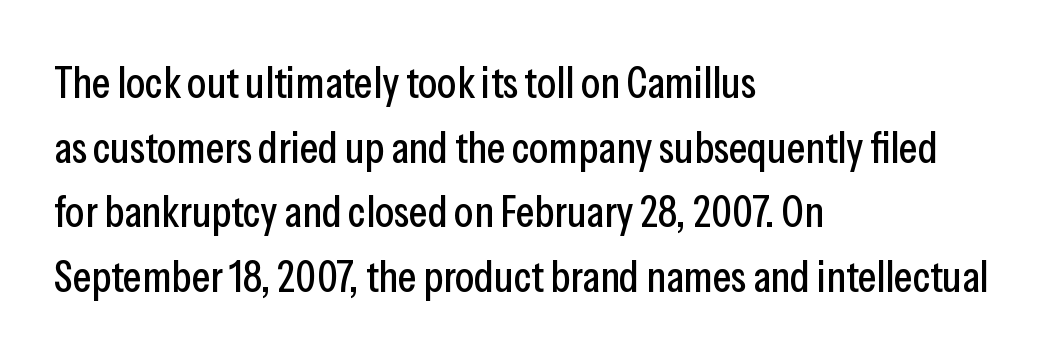
The image shows 44 px condensed sans-serif type, upright; set left-aligned, normal line spacing (1.47x), normal letter spacing, not underlined; low stroke contrast and a medium x-height.
